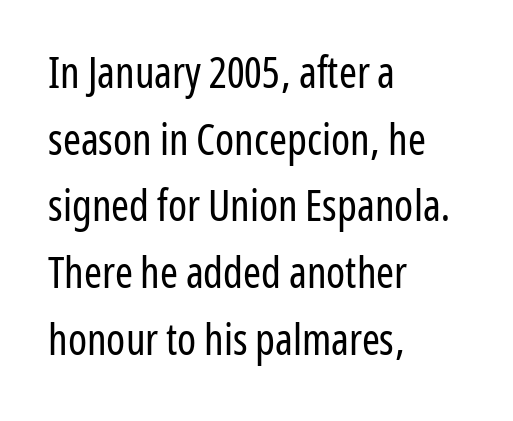
Caption: standard tracking, unaltered. This is sans-serif lettering, the kind often seen on screens and signage. Note the varied advance widths — an 'i' is clearly narrower than an 'm'. Is there much room between lines? A standard amount, neither cramped nor airy. The zone under the glyphs is completely vacant.
